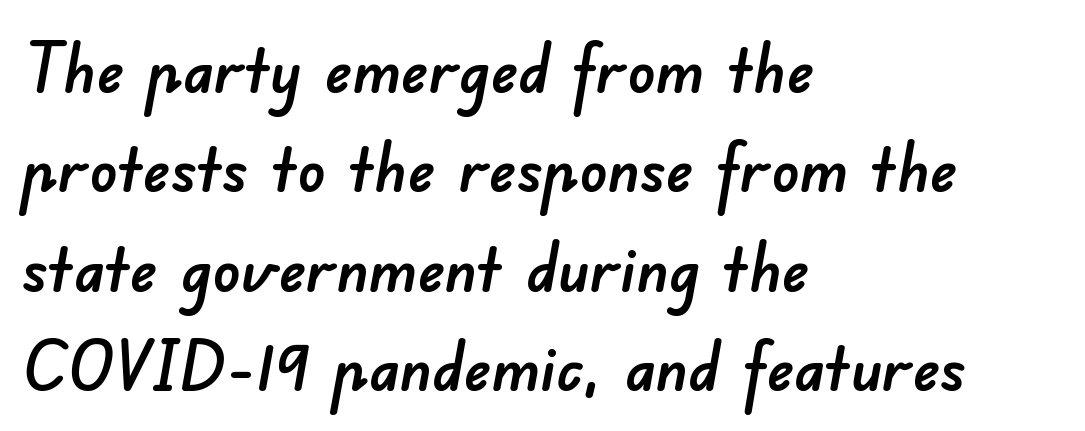
{"serif": "no", "width": "normal", "stroke_contrast": "low", "x_height": "small", "monospaced": "no", "underline": "no", "align": "left", "line_spacing": "normal", "line_spacing_ratio": 1.44, "letter_spacing": "normal", "letter_spacing_em": 0.0, "glyph_px": 69}
